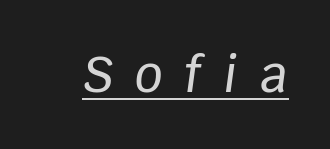
The image shows 49 px text type, italic (leaning right); set unusually wide letter spacing (+0.45 em), underlined; low stroke contrast and a large x-height.
